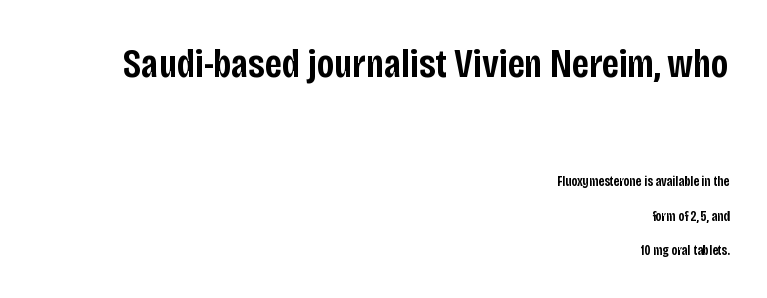
Q: Is the text bold? A: Semi-bold.
Q: Is the text italic (slanted)? A: No, it is upright.
Q: Is the typeface a serif or a sans-serif typeface? A: Sans-serif.
Q: Is the text underlined? A: No.
Q: How is the paragraph aligned? A: Right-aligned.
Q: Is the spacing between letters normal or unusually wide? A: Normal.
Q: Is the spacing between lines tight, normal or loose? A: Loose.
Q: Which block of text is set in a larger size, the first (top) or the second (bottom)? A: The first (top) one.
Q: Width (condensed, normal, or wide)? A: Condensed.
Q: Stroke contrast? A: Low.
Q: x-height? A: Large.
Q: Monospaced? A: No.
